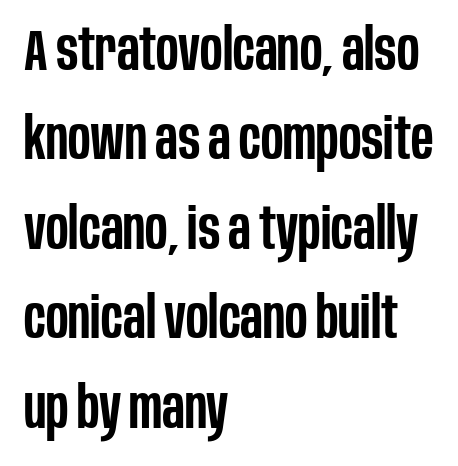
The image shows 57 px semibold, condensed sans-serif type, upright; set left-aligned, normal line spacing (1.57x), normal letter spacing, not underlined; low stroke contrast and a large x-height.
